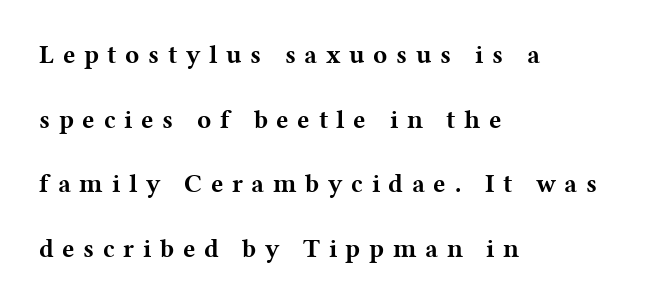
The image shows 26 px bold type, upright; set left-aligned, loose line spacing (2.49x), unusually wide letter spacing (+0.33 em), not underlined.
